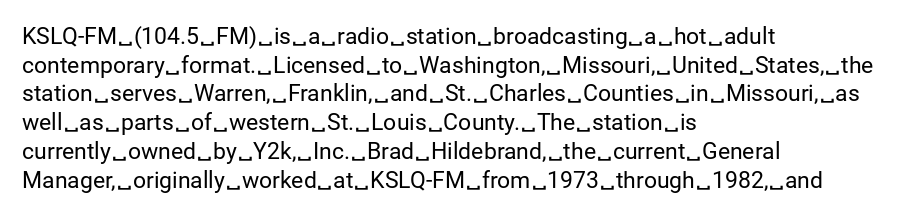
The lines sit at an ordinary, default distance from one another. The text block is weighted toward the left margin, trailing off unevenly rightward. Tracking value appears to be zero — textbook default spacing. Has an underline been added? It has not. Stroke mass is kept to a normal reading level or below.
